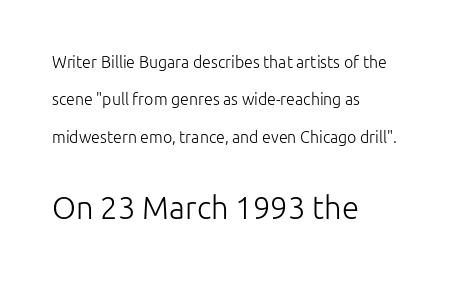
Stems here are at most as thick as an everyday book face. Is the letter spacing exaggerated? No — it looks like the ordinary default. It's the straight-up-and-down kind of type. The composition opens small and finishes big. The vertical gap from one line to the next is large.
